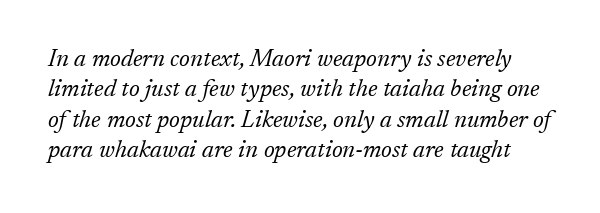
Q: Is the text bold? A: No.
Q: Is the text italic (slanted)? A: Yes, it leans right by about 17 degrees.
Q: Is the text underlined? A: No.
Q: Is the spacing between letters normal or unusually wide? A: Normal.
Q: Is the spacing between lines tight, normal or loose? A: Normal.
